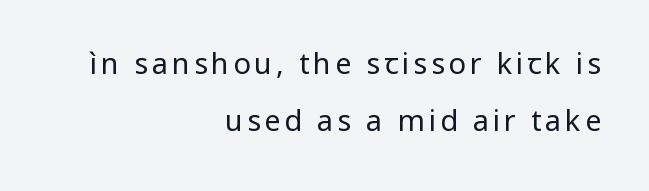
Q: Is the text bold? A: No.
Q: Is the text italic (slanted)? A: No, it is upright.
Q: Is the typeface a serif or a sans-serif typeface? A: Sans-serif.
Q: Is the text underlined? A: No.
Q: How is the paragraph aligned? A: Right-aligned.
Q: Is the spacing between lines tight, normal or loose? A: Loose.
Q: Width (condensed, normal, or wide)? A: Normal.
Q: Stroke contrast? A: Low.
Q: x-height? A: Medium.
Q: Monospaced? A: No.
